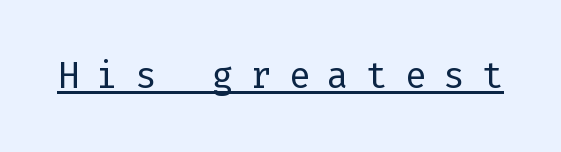
{"serif": "no", "italic": "no", "bold": "no", "weight": "regular", "width": "normal", "stroke_contrast": "low", "x_height": "medium", "underline": "yes", "letter_spacing": "wide", "letter_spacing_em": 0.47, "glyph_px": 36}
